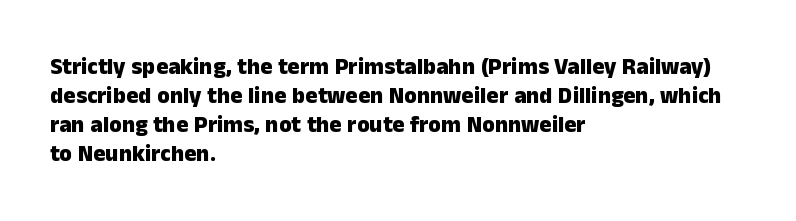
The image shows 23 px bold type, upright; set left-aligned, normal line spacing (1.26x), normal letter spacing, not underlined.
